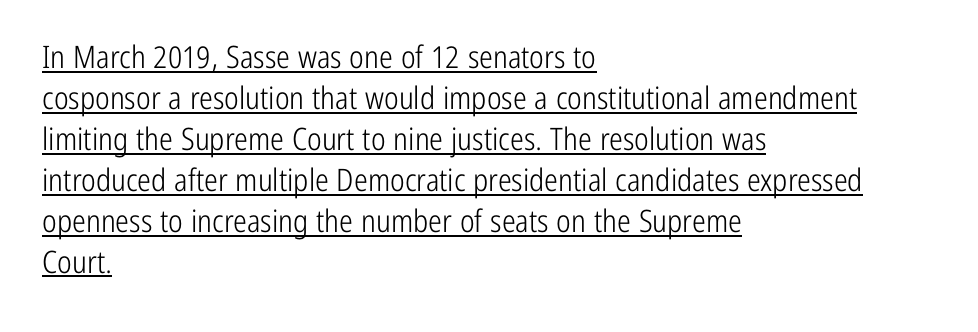
The image shows 31 px light, condensed sans-serif type, upright; set left-aligned, normal line spacing (1.32x), normal letter spacing, underlined; low stroke contrast and a medium x-height.
